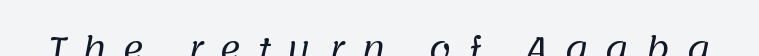
{"serif": "no", "bold": "no", "weight": "regular", "width": "normal", "stroke_contrast": "low", "x_height": "large", "monospaced": "no", "underline": "yes", "letter_spacing": "wide", "letter_spacing_em": 0.49, "glyph_px": 33}
